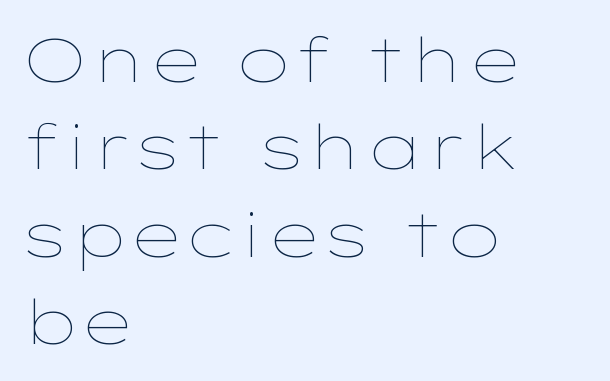
Q: Is the text bold? A: No.
Q: Is the text italic (slanted)? A: No, it is upright.
Q: Is the text underlined? A: No.
Q: How is the paragraph aligned? A: Left-aligned.
Q: Is the spacing between letters normal or unusually wide? A: Normal.
Q: Is the spacing between lines tight, normal or loose? A: Normal.
Q: Width (condensed, normal, or wide)? A: Wide.
Q: Stroke contrast? A: Low.
Q: x-height? A: Medium.
Q: Monospaced? A: No.
